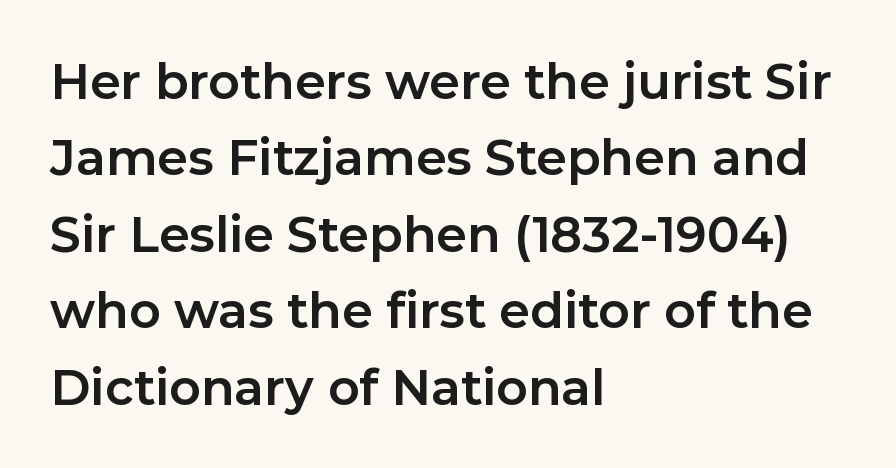
The image shows 49 px bold sans-serif type, upright; set left-aligned, normal line spacing (1.56x), normal letter spacing, not underlined; low stroke contrast and a medium x-height.
